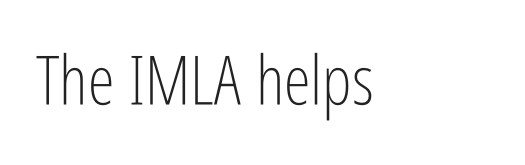
Rule under the text: the space is simply empty. Typographically, this falls in the sans-serif category. The letters advance in unequal steps, a hallmark of proportional type. Spacing between characters is what you'd get straight out of the box.
